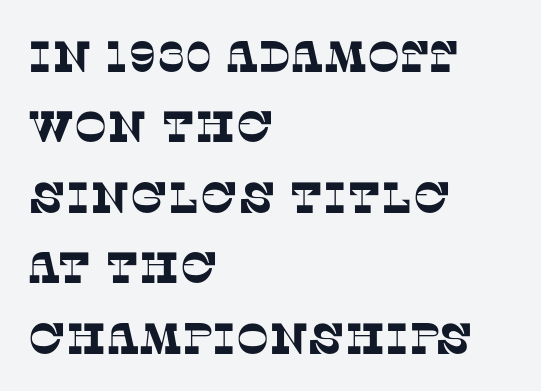
{"serif": "yes", "width": "normal", "stroke_contrast": "low", "x_height": "large", "monospaced": "no", "underline": "no", "align": "left", "line_spacing": "normal", "line_spacing_ratio": 1.6, "letter_spacing": "normal", "letter_spacing_em": 0.0, "glyph_px": 44}
